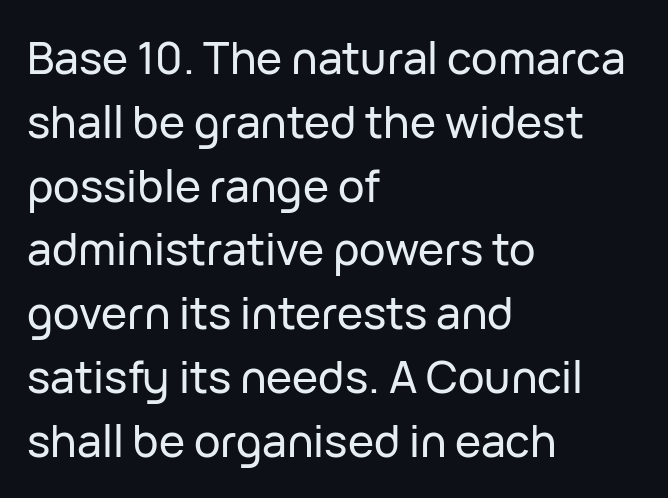
Q: Is the text italic (slanted)? A: No, it is upright.
Q: Is the typeface a serif or a sans-serif typeface? A: Sans-serif.
Q: Is the text underlined? A: No.
Q: How is the paragraph aligned? A: Left-aligned.
Q: Is the spacing between letters normal or unusually wide? A: Normal.
Q: Is the spacing between lines tight, normal or loose? A: Normal.
Q: Width (condensed, normal, or wide)? A: Normal.
Q: Stroke contrast? A: Low.
Q: x-height? A: Medium.
Q: Monospaced? A: No.
